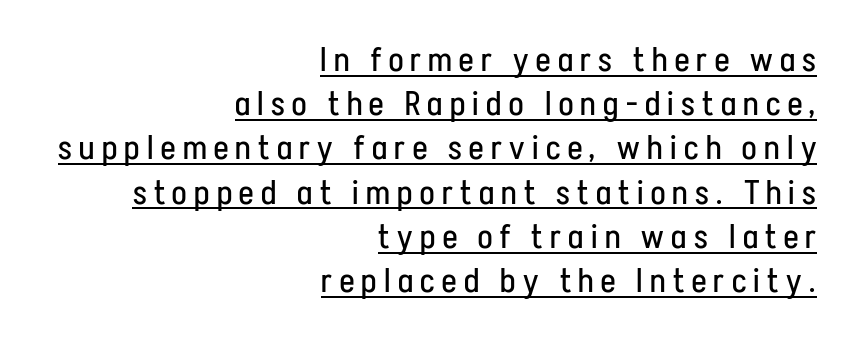
You can tell it's not italic because the verticals are truly vertical. Examine the stroke ends and you'll find no serifs. The passage shown is typed in a proportional face where columns would drift. Loose tracking; the words dissolve into strings of separated letters. This sample keeps an unexceptional amount of space between lines. The setting favours the right margin, as signatures and pull-quotes sometimes do.
